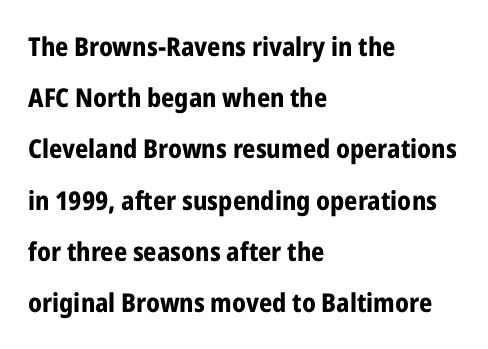
Q: Is the text bold? A: Yes.
Q: Is the text italic (slanted)? A: No, it is upright.
Q: Is the text underlined? A: No.
Q: How is the paragraph aligned? A: Left-aligned.
Q: Is the spacing between letters normal or unusually wide? A: Normal.
Q: Is the spacing between lines tight, normal or loose? A: Loose.
